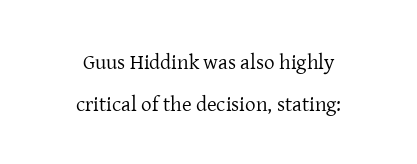
The image shows 21 px text type, upright; set centered, loose line spacing (1.99x), normal letter spacing, not underlined.
